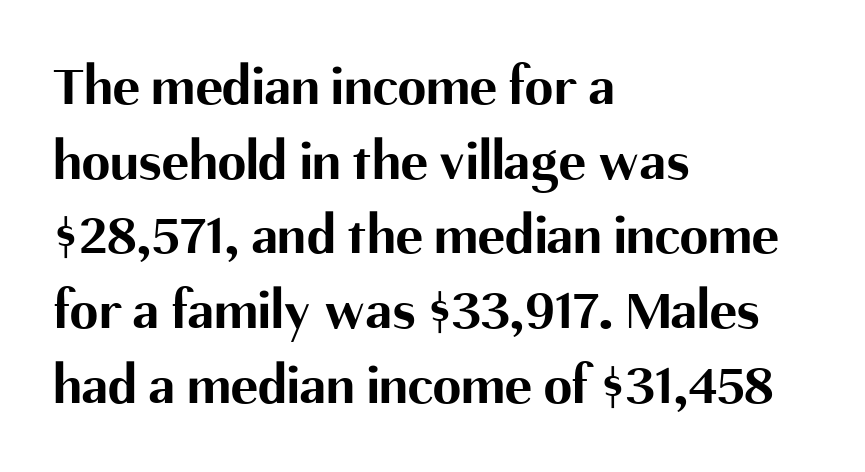
The image shows 57 px bold sans-serif type, upright; set left-aligned, normal line spacing (1.31x), normal letter spacing, not underlined; medium stroke contrast and a medium x-height.
